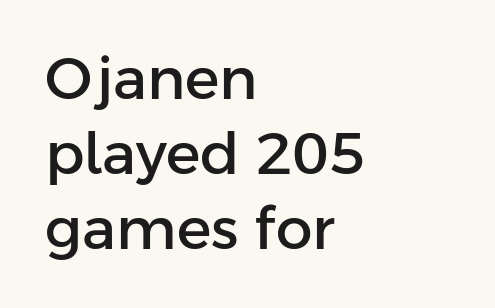
The image shows 58 px sans-serif type, upright; set left-aligned, normal line spacing (1.29x), normal letter spacing, not underlined; low stroke contrast and a medium x-height.
